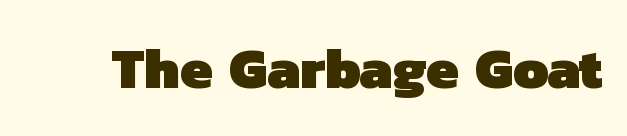
In terms of letterform style, serifs are entirely absent. Standard letterfit; no display-style spreading of the glyphs. The passage shown is typed in a proportional face where columns would drift. Notice how thick the strokes are: this is what a full bold looks like.
